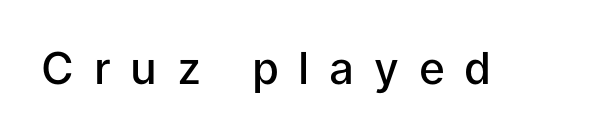
The image shows 44 px semibold sans-serif type, upright; set unusually wide letter spacing (+0.45 em), not underlined; low stroke contrast and a medium x-height.
